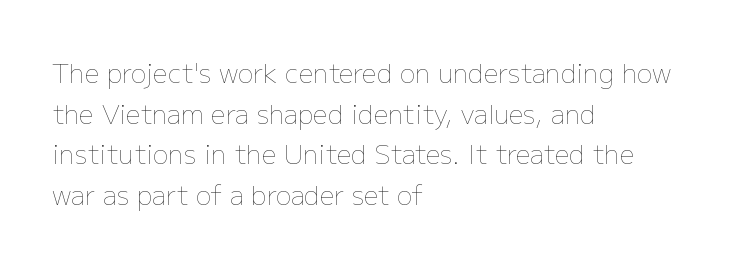
{"italic": "no", "bold": "no", "underline": "no", "align": "left", "line_spacing": "normal", "line_spacing_ratio": 1.56, "letter_spacing": "normal", "letter_spacing_em": 0.0, "glyph_px": 26}
